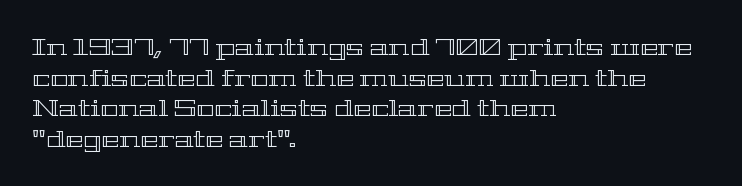
These lines stack with their left ends in a neat column. This sample uses plain, unmodified letter spacing. Rows of type keep a routine distance in the vertical direction. The glyphs are unaccompanied by any horizontal stroke below them. Vertical strokes here are truly vertical.
